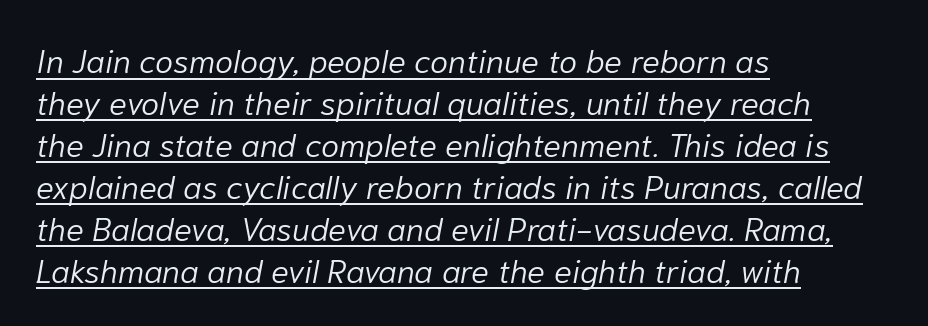
The image shows 33 px light type, italic (leaning right); set left-aligned, normal line spacing (1.27x), normal letter spacing, underlined; low stroke contrast and a medium x-height.
